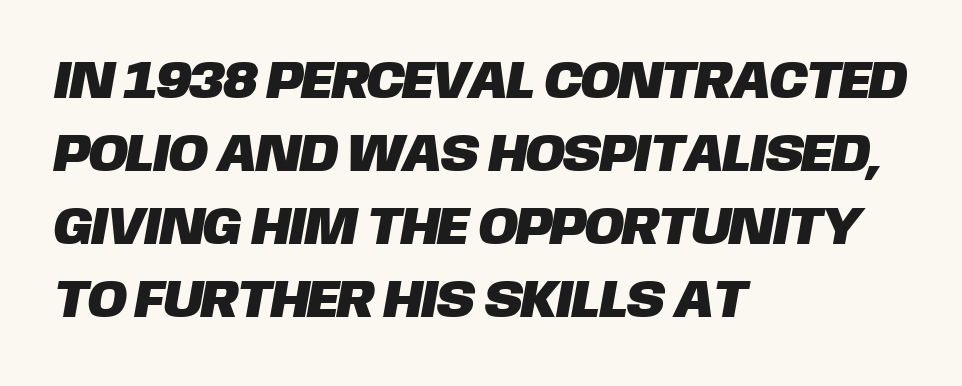
{"serif": "no", "width": "normal", "stroke_contrast": "low", "x_height": "large", "monospaced": "no", "underline": "no", "align": "left", "line_spacing": "normal", "line_spacing_ratio": 1.38, "letter_spacing": "normal", "letter_spacing_em": 0.0, "glyph_px": 53}
